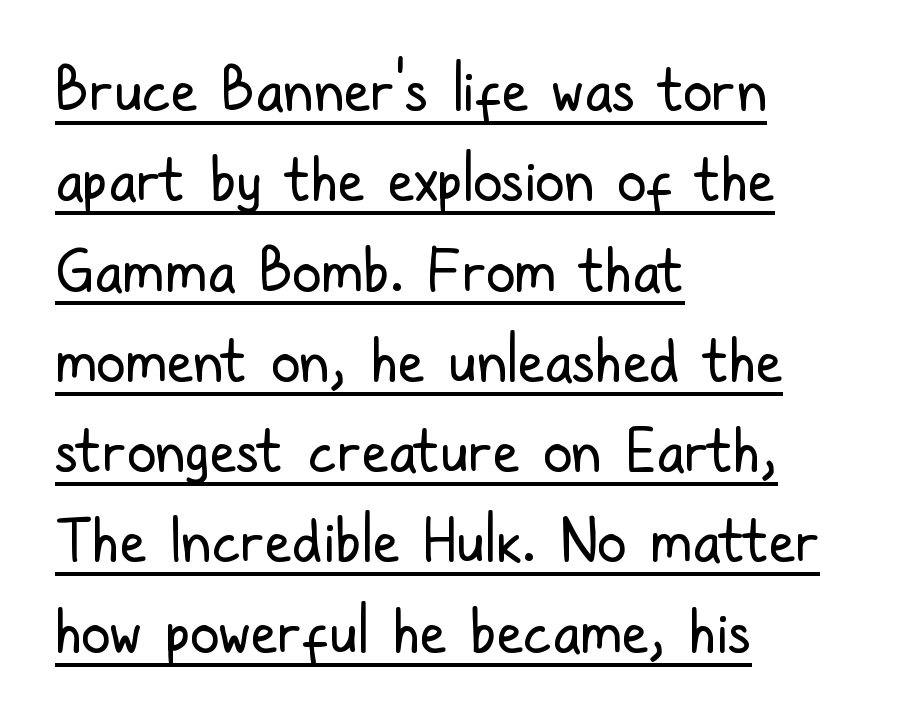
{"serif": "no", "italic": "no", "bold": "no", "weight": "regular", "width": "condensed", "stroke_contrast": "low", "x_height": "medium", "monospaced": "no", "underline": "yes", "align": "left", "line_spacing": "normal", "line_spacing_ratio": 1.53, "letter_spacing": "normal", "letter_spacing_em": 0.0, "glyph_px": 59}
